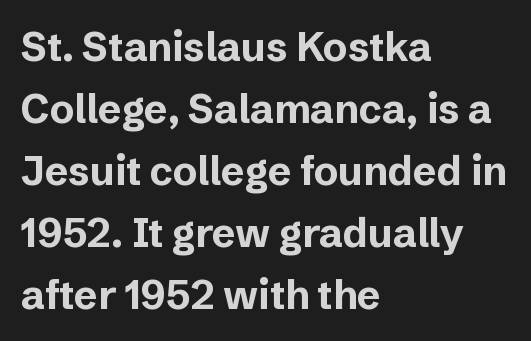
Italic? Not at all — the glyphs are vertical. What weight is shown? A full bold with thick strokes. In terms of leading, this rendering sits right in the middle. Quick note: underline off. Caption: multi-line text, flush left, ragged right. The rendering uses natural spacing where letterforms have individual widths.
